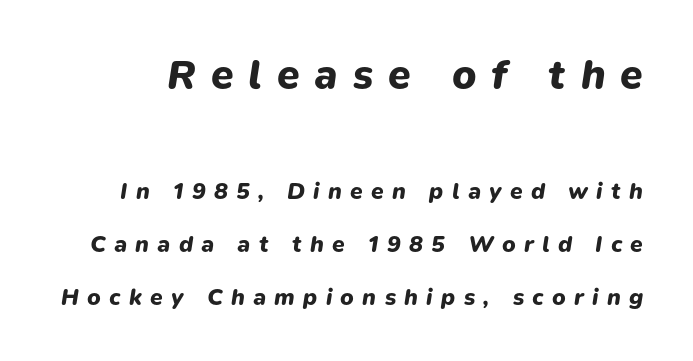
The image shows 41 px heavy type, italic (leaning right); set loose line spacing (2.31x), unusually wide letter spacing (+0.36 em), not underlined; the first (top) block is 1.78x larger; low stroke contrast and a medium x-height.
